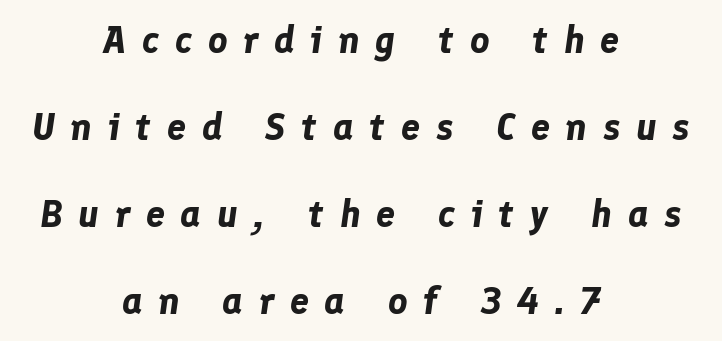
In terms of letterspacing, this is a distinctly airy, spread setting. Is the type bold? Yes — the strokes are clearly thick and heavy. There's an unmistakable incline to the writing here. The lines are quadded center.
